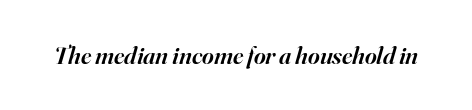
{"italic": "yes", "lean": "right", "slant_degrees": 16, "bold": "semi", "underline": "no", "letter_spacing": "normal", "letter_spacing_em": 0.0, "glyph_px": 25}
